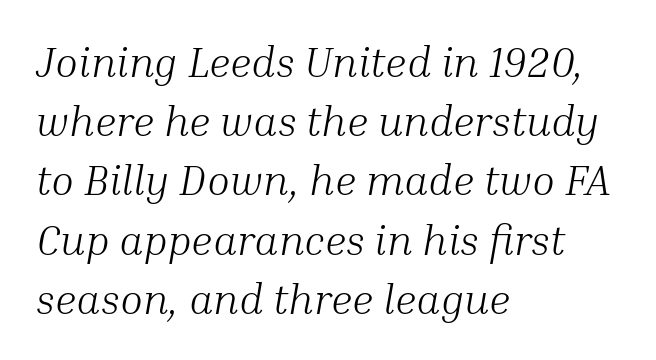
Is the type slanted? Yes — the strokes lean at a clear angle. The typeface chosen for these lines features serifs. How would I describe the line gaps? Plain and ordinary. Which margin do the lines hug? The left one — the right edge is uneven. No word sits above an underline. Varying glyph widths throughout — classic text-font behaviour.
